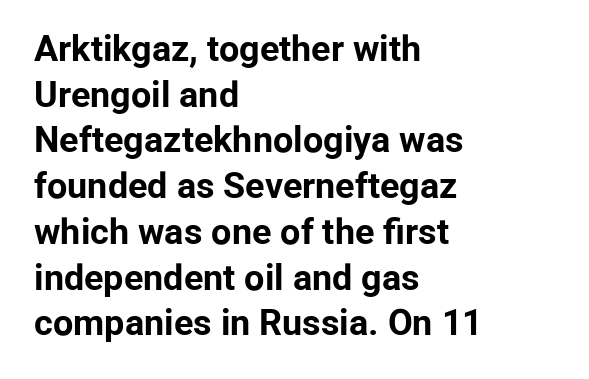
Q: Is the text bold? A: Yes.
Q: Is the text italic (slanted)? A: No, it is upright.
Q: Is the typeface a serif or a sans-serif typeface? A: Sans-serif.
Q: Is the text underlined? A: No.
Q: How is the paragraph aligned? A: Left-aligned.
Q: Is the spacing between letters normal or unusually wide? A: Normal.
Q: Is the spacing between lines tight, normal or loose? A: Normal.
Q: Width (condensed, normal, or wide)? A: Normal.
Q: Stroke contrast? A: Low.
Q: x-height? A: Medium.
Q: Monospaced? A: No.
